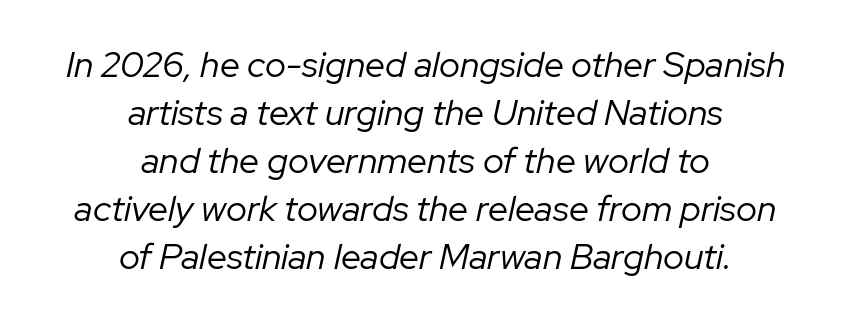
Q: Is the text bold? A: No.
Q: Is the text italic (slanted)? A: Yes, it leans right by about 12 degrees.
Q: Is the text underlined? A: No.
Q: How is the paragraph aligned? A: Centered.
Q: Is the spacing between letters normal or unusually wide? A: Normal.
Q: Is the spacing between lines tight, normal or loose? A: Normal.
Q: Width (condensed, normal, or wide)? A: Normal.
Q: Stroke contrast? A: Low.
Q: x-height? A: Medium.
Q: Monospaced? A: No.
